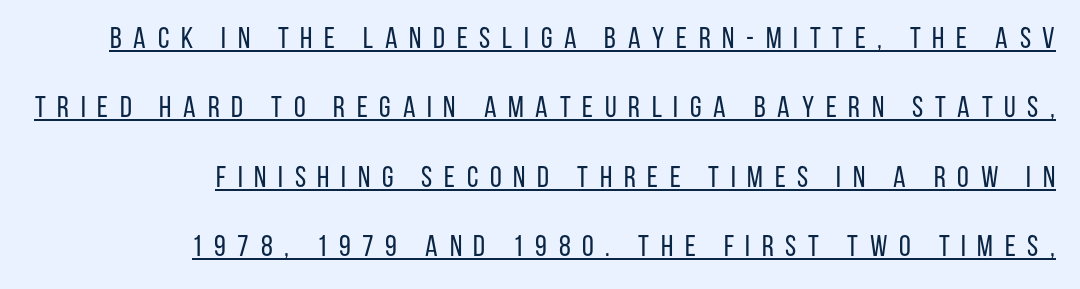
{"serif": "no", "italic": "no", "bold": "no", "weight": "regular", "width": "condensed", "stroke_contrast": "low", "x_height": "large", "monospaced": "no", "underline": "yes", "align": "right", "line_spacing": "loose", "line_spacing_ratio": 2.31, "letter_spacing": "wide", "letter_spacing_em": 0.39, "glyph_px": 30}
